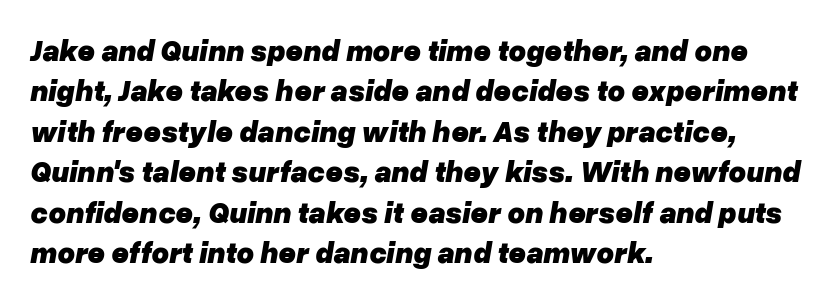
Q: Is the text bold? A: Yes.
Q: Is the text italic (slanted)? A: Yes, it leans right by about 10 degrees.
Q: Is the text underlined? A: No.
Q: How is the paragraph aligned? A: Left-aligned.
Q: Is the spacing between letters normal or unusually wide? A: Normal.
Q: Is the spacing between lines tight, normal or loose? A: Normal.
Q: Width (condensed, normal, or wide)? A: Normal.
Q: Stroke contrast? A: Low.
Q: x-height? A: Medium.
Q: Monospaced? A: No.
